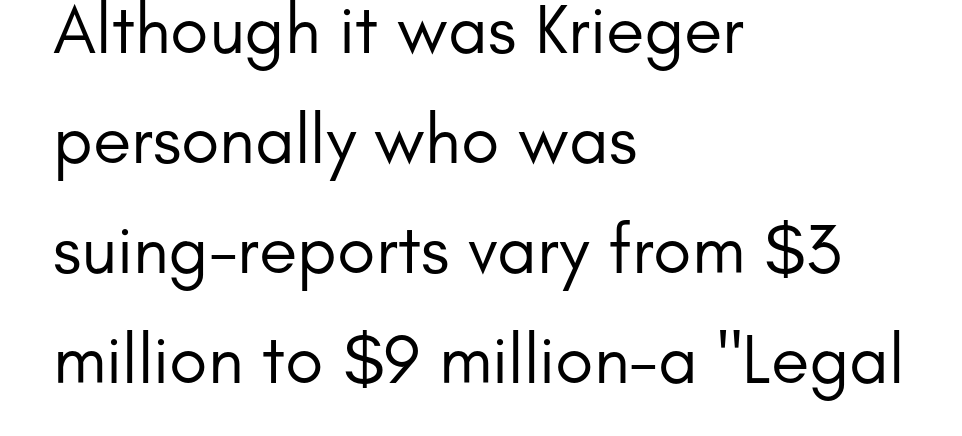
{"serif": "no", "italic": "no", "bold": "no", "weight": "regular", "width": "normal", "stroke_contrast": "low", "x_height": "small", "monospaced": "no", "underline": "no", "align": "left", "line_spacing": "normal", "line_spacing_ratio": 1.57, "letter_spacing": "normal", "letter_spacing_em": 0.0, "glyph_px": 70}
